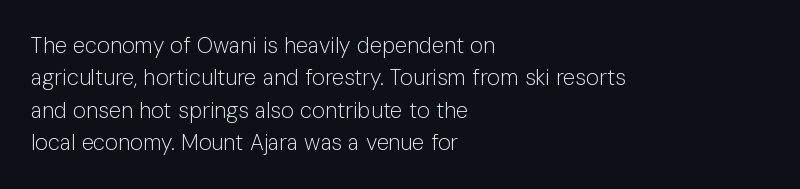
Does extra space separate the letters? No, they use regular spacing. Compared with a typical body face, this is equally light or lighter still. Casual observation: everything's shoved over to the left. This sample keeps an unexceptional amount of space between lines.
